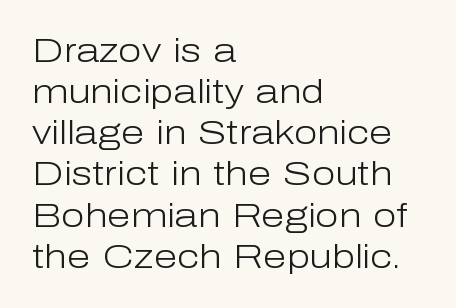
Q: Is the text bold? A: No.
Q: Is the text italic (slanted)? A: No, it is upright.
Q: Is the typeface a serif or a sans-serif typeface? A: Sans-serif.
Q: Is the text underlined? A: No.
Q: How is the paragraph aligned? A: Left-aligned.
Q: Is the spacing between letters normal or unusually wide? A: Normal.
Q: Width (condensed, normal, or wide)? A: Normal.
Q: Stroke contrast? A: Low.
Q: x-height? A: Medium.
Q: Monospaced? A: No.
